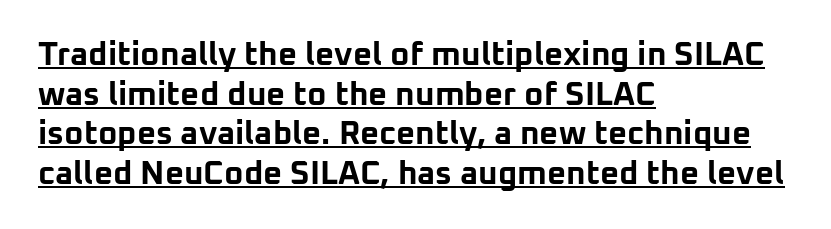
Q: Is the text bold? A: Yes.
Q: Is the text italic (slanted)? A: No, it is upright.
Q: Is the typeface a serif or a sans-serif typeface? A: Sans-serif.
Q: Is the text underlined? A: Yes.
Q: How is the paragraph aligned? A: Left-aligned.
Q: Is the spacing between letters normal or unusually wide? A: Normal.
Q: Width (condensed, normal, or wide)? A: Normal.
Q: Stroke contrast? A: Low.
Q: x-height? A: Medium.
Q: Monospaced? A: No.
